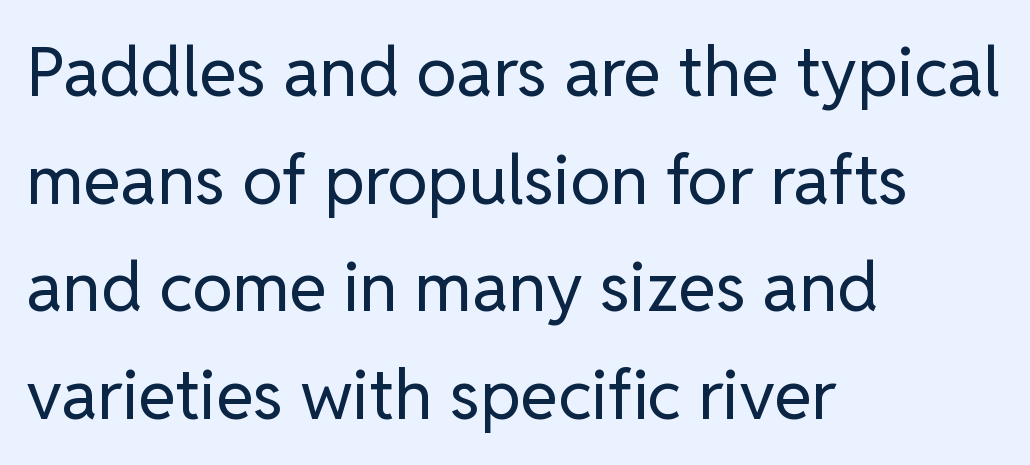
Q: Is the text bold? A: No.
Q: Is the text italic (slanted)? A: No, it is upright.
Q: Is the typeface a serif or a sans-serif typeface? A: Sans-serif.
Q: Is the text underlined? A: No.
Q: How is the paragraph aligned? A: Left-aligned.
Q: Is the spacing between letters normal or unusually wide? A: Normal.
Q: Is the spacing between lines tight, normal or loose? A: Normal.
Q: Width (condensed, normal, or wide)? A: Normal.
Q: Stroke contrast? A: Low.
Q: x-height? A: Medium.
Q: Monospaced? A: No.
